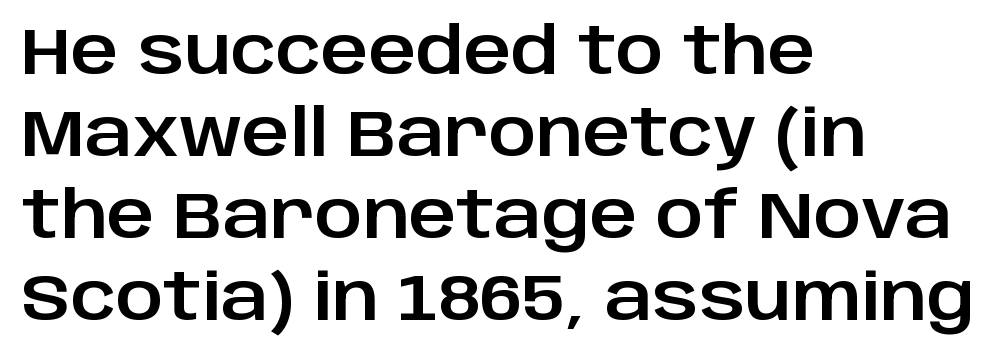
The image shows 65 px sans-serif type, upright; set left-aligned, normal line spacing (1.26x), normal letter spacing, not underlined; low stroke contrast and a large x-height.
